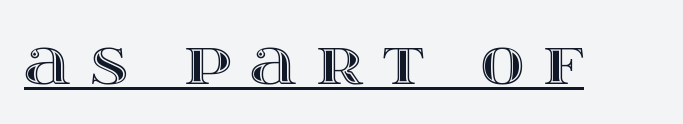
{"italic": "no", "width": "wide", "x_height": "large", "monospaced": "no", "underline": "yes", "letter_spacing": "wide", "letter_spacing_em": 0.31, "glyph_px": 60}
